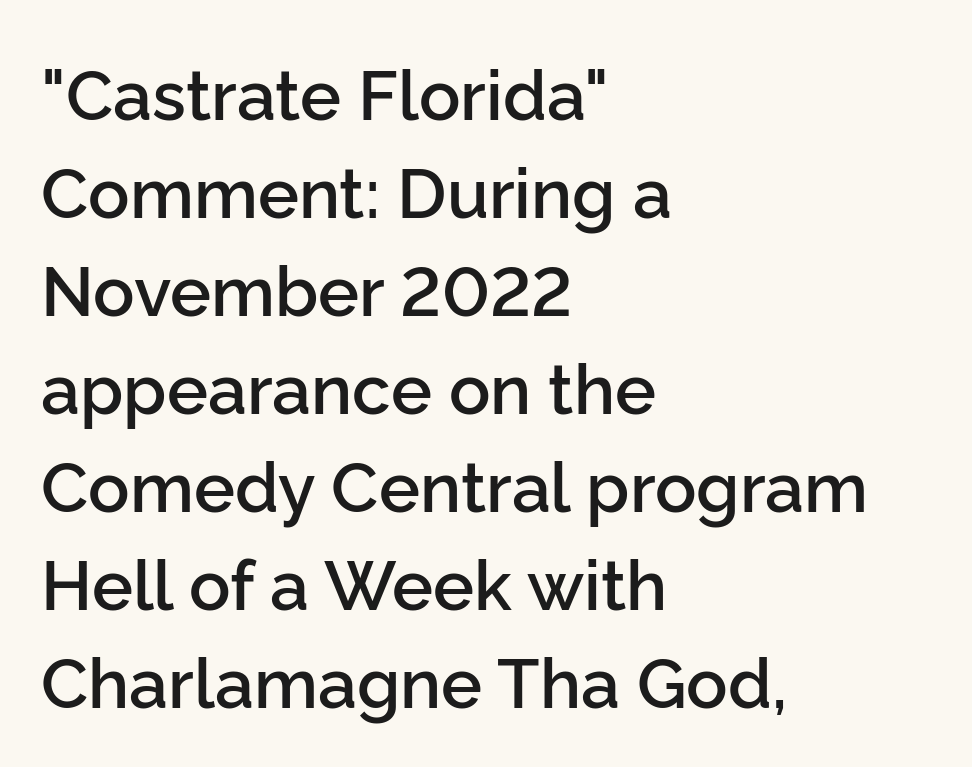
The image shows 69 px semibold sans-serif type, upright; set left-aligned, normal line spacing (1.42x), normal letter spacing, not underlined; low stroke contrast and a medium x-height.
